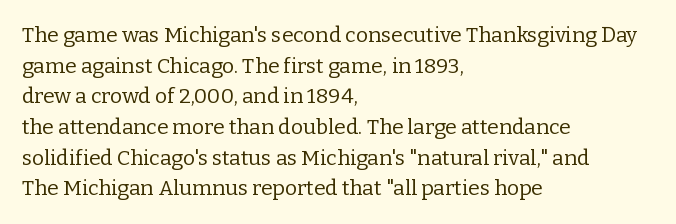
{"italic": "no", "bold": "no", "underline": "no", "align": "left", "line_spacing": "normal", "line_spacing_ratio": 1.46, "letter_spacing": "normal", "letter_spacing_em": 0.0, "glyph_px": 21}
